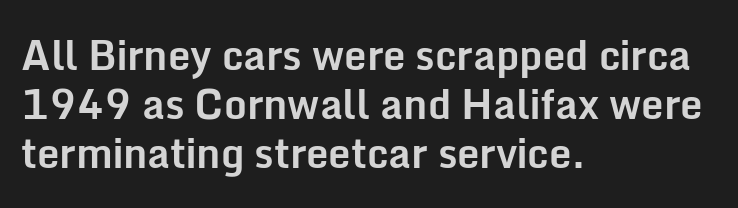
The image shows 40 px bold sans-serif type, upright; set left-aligned, line spacing 1.23x, normal letter spacing, not underlined; low stroke contrast and a medium x-height.
